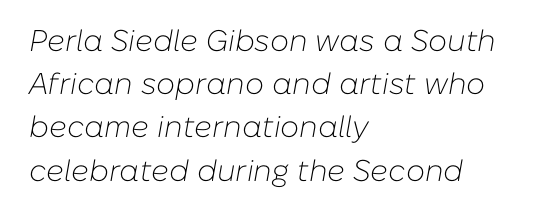
{"italic": "yes", "lean": "right", "slant_degrees": 10, "bold": "no", "weight": "light", "width": "normal", "stroke_contrast": "low", "x_height": "medium", "monospaced": "no", "underline": "no", "align": "left", "line_spacing": "normal", "line_spacing_ratio": 1.44, "letter_spacing": "normal", "letter_spacing_em": 0.0, "glyph_px": 30}
